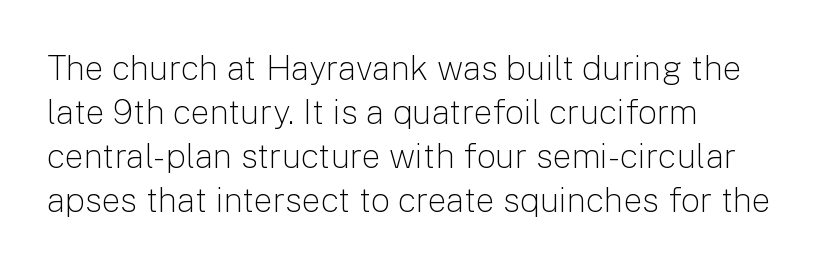
Q: Is the text bold? A: No.
Q: Is the text italic (slanted)? A: No, it is upright.
Q: Is the typeface a serif or a sans-serif typeface? A: Sans-serif.
Q: Is the text underlined? A: No.
Q: How is the paragraph aligned? A: Left-aligned.
Q: Is the spacing between letters normal or unusually wide? A: Normal.
Q: Is the spacing between lines tight, normal or loose? A: Normal.
Q: Width (condensed, normal, or wide)? A: Normal.
Q: Stroke contrast? A: Low.
Q: x-height? A: Medium.
Q: Monospaced? A: No.
